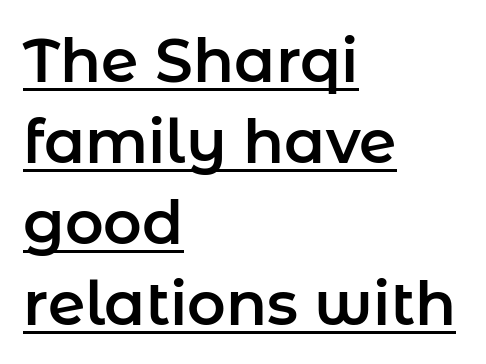
Q: Is the text italic (slanted)? A: No, it is upright.
Q: Is the typeface a serif or a sans-serif typeface? A: Sans-serif.
Q: Is the text underlined? A: Yes.
Q: How is the paragraph aligned? A: Left-aligned.
Q: Is the spacing between letters normal or unusually wide? A: Normal.
Q: Is the spacing between lines tight, normal or loose? A: Normal.
Q: Width (condensed, normal, or wide)? A: Normal.
Q: Stroke contrast? A: Low.
Q: x-height? A: Medium.
Q: Monospaced? A: No.
